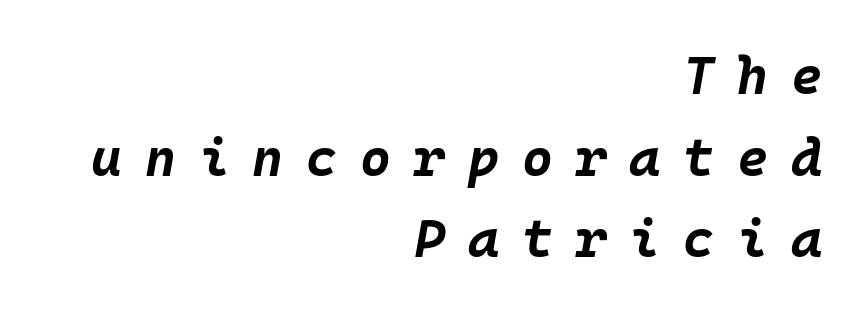
{"italic": "yes", "lean": "right", "slant_degrees": 10, "bold": "yes", "weight": "bold", "width": "normal", "stroke_contrast": "low", "x_height": "large", "monospaced": "yes", "underline": "no", "align": "right", "line_spacing": "normal", "line_spacing_ratio": 1.54, "letter_spacing": "wide", "letter_spacing_em": 0.43, "glyph_px": 53}
